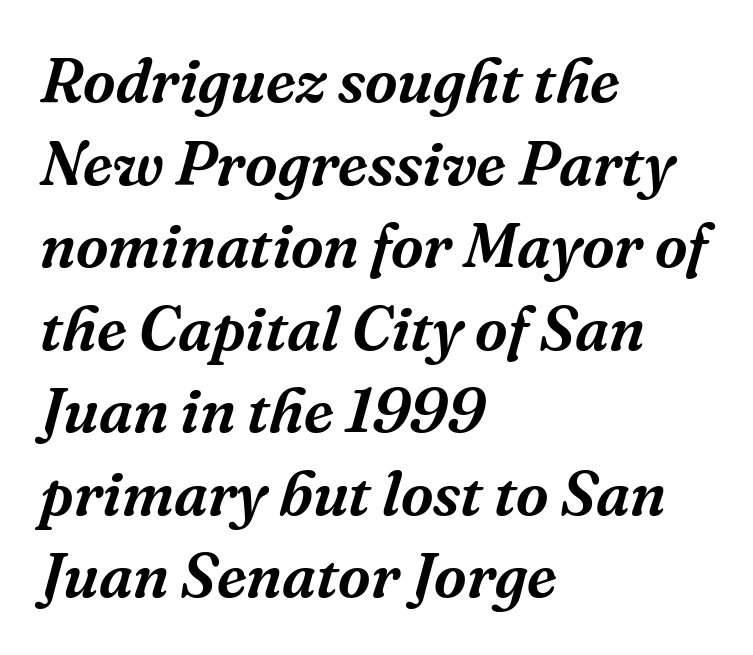
Q: Is the text italic (slanted)? A: Yes, it leans right by about 16 degrees.
Q: Is the typeface a serif or a sans-serif typeface? A: Serif.
Q: Is the text underlined? A: No.
Q: How is the paragraph aligned? A: Left-aligned.
Q: Is the spacing between letters normal or unusually wide? A: Normal.
Q: Is the spacing between lines tight, normal or loose? A: Normal.
Q: Width (condensed, normal, or wide)? A: Normal.
Q: Stroke contrast? A: Medium.
Q: x-height? A: Medium.
Q: Monospaced? A: No.
